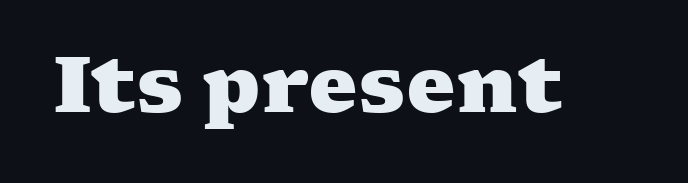
{"serif": "yes", "bold": "yes", "weight": "heavy", "width": "wide", "stroke_contrast": "medium", "x_height": "medium", "monospaced": "no", "underline": "no", "letter_spacing": "normal", "letter_spacing_em": 0.0, "glyph_px": 78}
